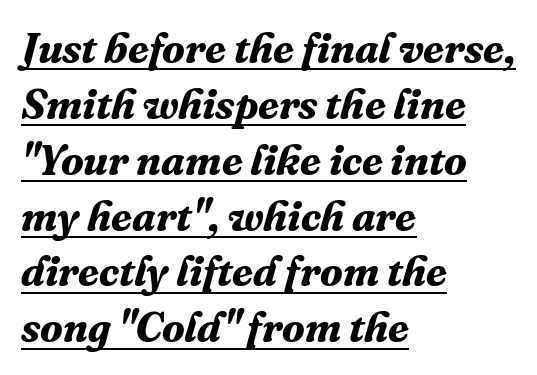
Q: Is the text bold? A: Yes.
Q: Is the text italic (slanted)? A: Yes, it leans right by about 16 degrees.
Q: Is the typeface a serif or a sans-serif typeface? A: Serif.
Q: Is the text underlined? A: Yes.
Q: How is the paragraph aligned? A: Left-aligned.
Q: Is the spacing between letters normal or unusually wide? A: Normal.
Q: Is the spacing between lines tight, normal or loose? A: Normal.
Q: Width (condensed, normal, or wide)? A: Normal.
Q: Stroke contrast? A: Medium.
Q: x-height? A: Medium.
Q: Monospaced? A: No.
